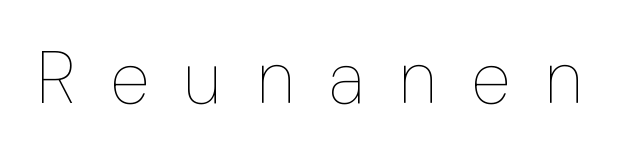
Q: Is the text bold? A: No.
Q: Is the text italic (slanted)? A: No, it is upright.
Q: Is the text underlined? A: No.
Q: Is the spacing between letters normal or unusually wide? A: Unusually wide.
Q: Width (condensed, normal, or wide)? A: Normal.
Q: Stroke contrast? A: Low.
Q: x-height? A: Medium.
Q: Monospaced? A: No.
